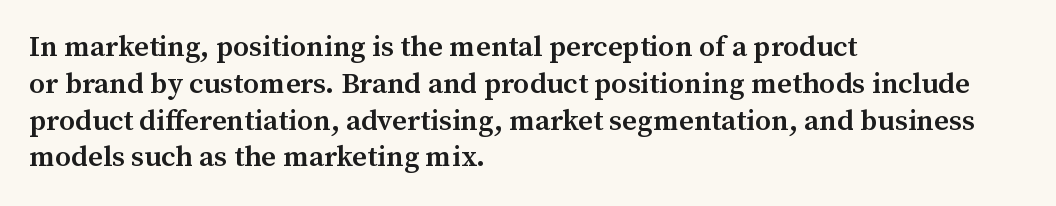
{"serif": "yes", "italic": "no", "bold": "semi", "weight": "semibold", "width": "normal", "stroke_contrast": "medium", "x_height": "medium", "monospaced": "no", "underline": "no", "align": "left", "line_spacing": "normal", "line_spacing_ratio": 1.27, "letter_spacing": "normal", "letter_spacing_em": 0.0, "glyph_px": 29}
